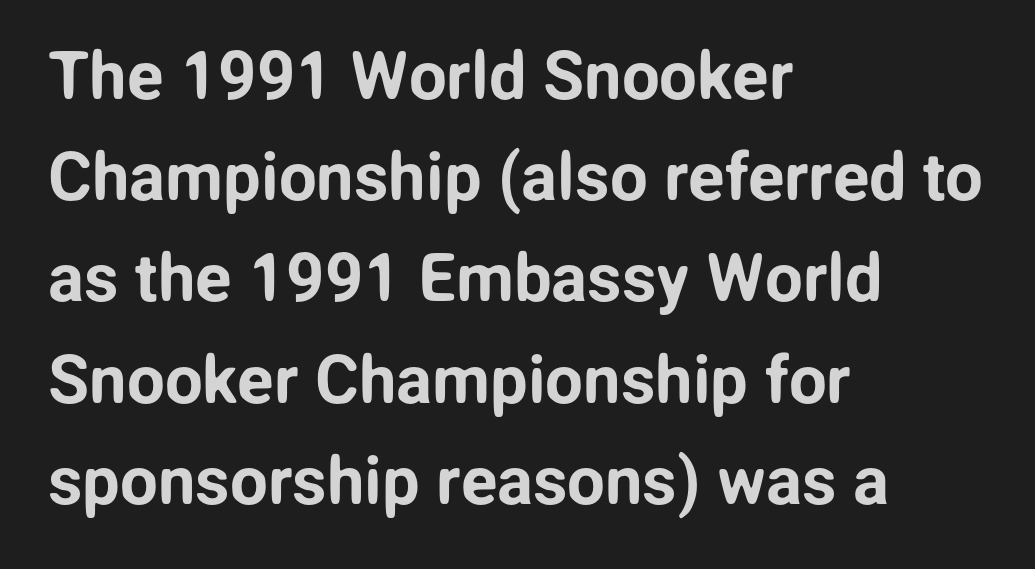
Q: Is the text italic (slanted)? A: No, it is upright.
Q: Is the typeface a serif or a sans-serif typeface? A: Sans-serif.
Q: Is the text underlined? A: No.
Q: How is the paragraph aligned? A: Left-aligned.
Q: Is the spacing between letters normal or unusually wide? A: Normal.
Q: Is the spacing between lines tight, normal or loose? A: Normal.
Q: Width (condensed, normal, or wide)? A: Normal.
Q: Stroke contrast? A: Low.
Q: x-height? A: Medium.
Q: Monospaced? A: No.
